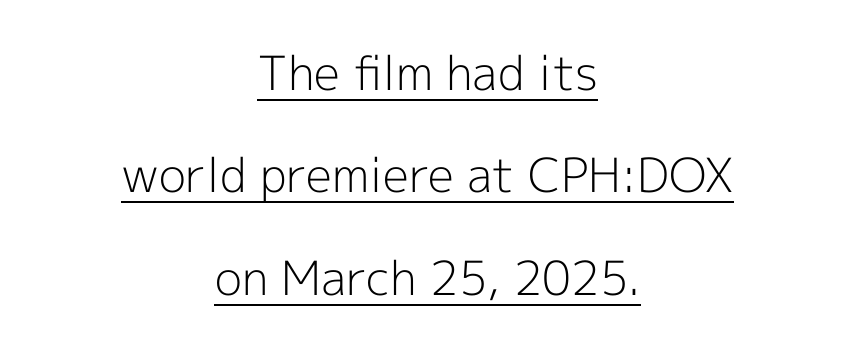
Q: Is the text bold? A: No.
Q: Is the text italic (slanted)? A: No, it is upright.
Q: Is the typeface a serif or a sans-serif typeface? A: Sans-serif.
Q: Is the text underlined? A: Yes.
Q: How is the paragraph aligned? A: Centered.
Q: Is the spacing between letters normal or unusually wide? A: Normal.
Q: Is the spacing between lines tight, normal or loose? A: Loose.
Q: Width (condensed, normal, or wide)? A: Normal.
Q: x-height? A: Medium.
Q: Monospaced? A: No.
